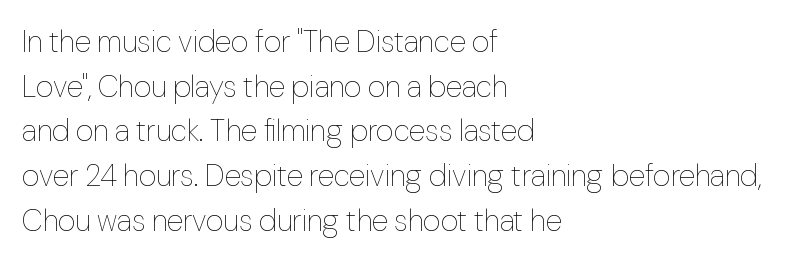
These lines sit exactly where default settings would place them. Glyph-to-glyph distance matches everyday printed text. The rendering uses natural spacing where letterforms have individual widths. Left-aligned paragraph, ragged on the right. Glance below the letters and you will spot only blank space.
